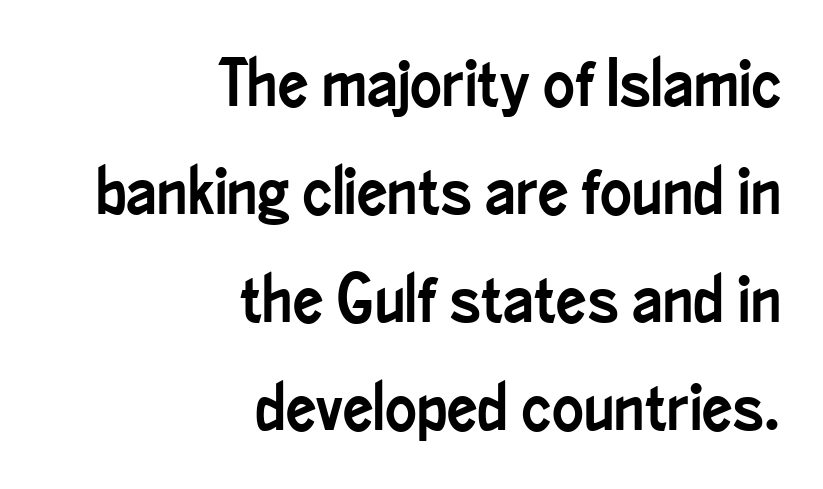
{"serif": "no", "italic": "no", "width": "condensed", "stroke_contrast": "low", "x_height": "small", "monospaced": "no", "underline": "no", "align": "right", "line_spacing": "normal", "line_spacing_ratio": 1.61, "letter_spacing": "normal", "letter_spacing_em": 0.0, "glyph_px": 67}
